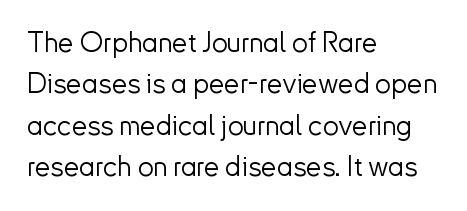
The image shows 28 px light sans-serif type, upright; set left-aligned, normal line spacing (1.48x), normal letter spacing, not underlined; low stroke contrast and a small x-height.
